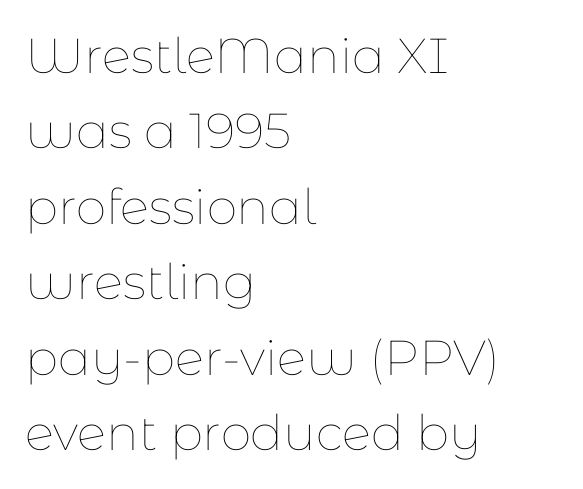
The image shows 49 px thin type, upright; set left-aligned, normal line spacing (1.54x), normal letter spacing, not underlined; low stroke contrast and a medium x-height.
